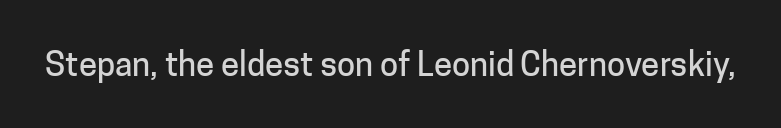
The image shows 33 px sans-serif type, upright; set normal letter spacing, not underlined; low stroke contrast and a medium x-height.
